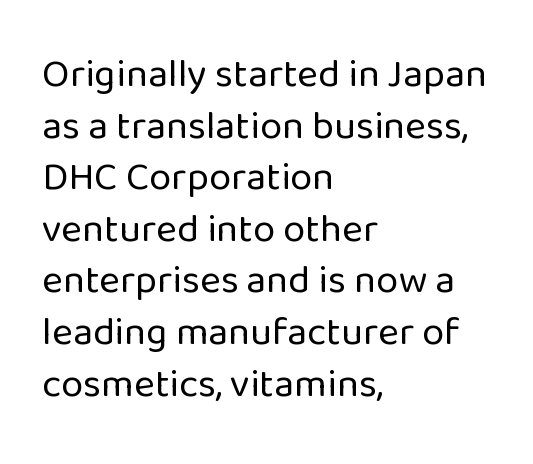
The image shows 40 px regular-weight sans-serif type, upright; set left-aligned, normal line spacing (1.29x), normal letter spacing, not underlined; low stroke contrast and a medium x-height.
